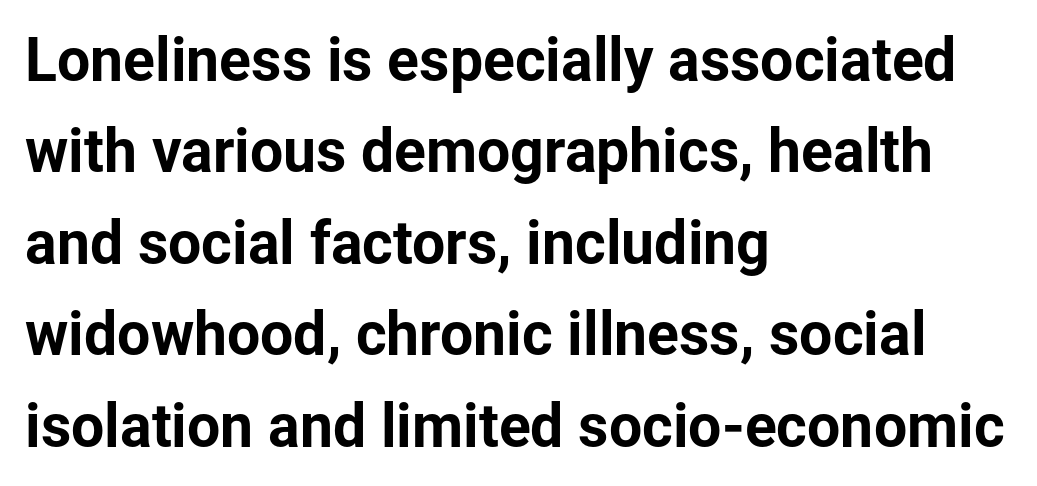
Regular leading. In terms of posture, this sample is upright. Each letter keeps its own natural width here, so spacing adapts to shape. The passage shown has conventional tracking throughout. Where is the straight margin? On the left.
